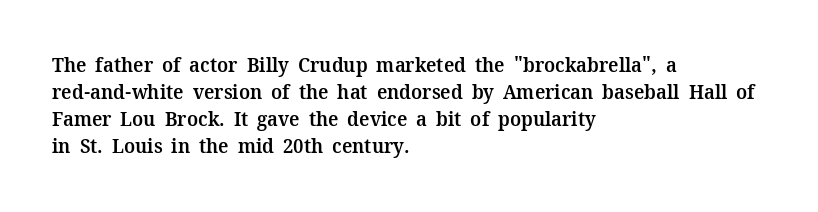
Designer's note — italics off, roman on. These lines are set flush left with a ragged right edge. The area under the type is left untouched. A normal amount of white space separates one row of letters from the next.
